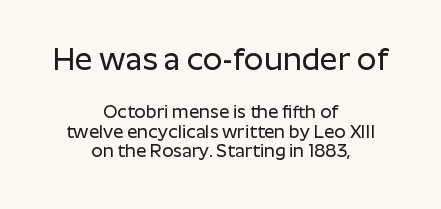
Q: Is the text italic (slanted)? A: No, it is upright.
Q: Is the typeface a serif or a sans-serif typeface? A: Sans-serif.
Q: Is the text underlined? A: No.
Q: How is the paragraph aligned? A: Centered.
Q: Is the spacing between letters normal or unusually wide? A: Normal.
Q: Is the spacing between lines tight, normal or loose? A: Tight.
Q: Which block of text is set in a larger size, the first (top) or the second (bottom)? A: The first (top) one.
Q: Width (condensed, normal, or wide)? A: Normal.
Q: Stroke contrast? A: Low.
Q: x-height? A: Medium.
Q: Monospaced? A: No.
